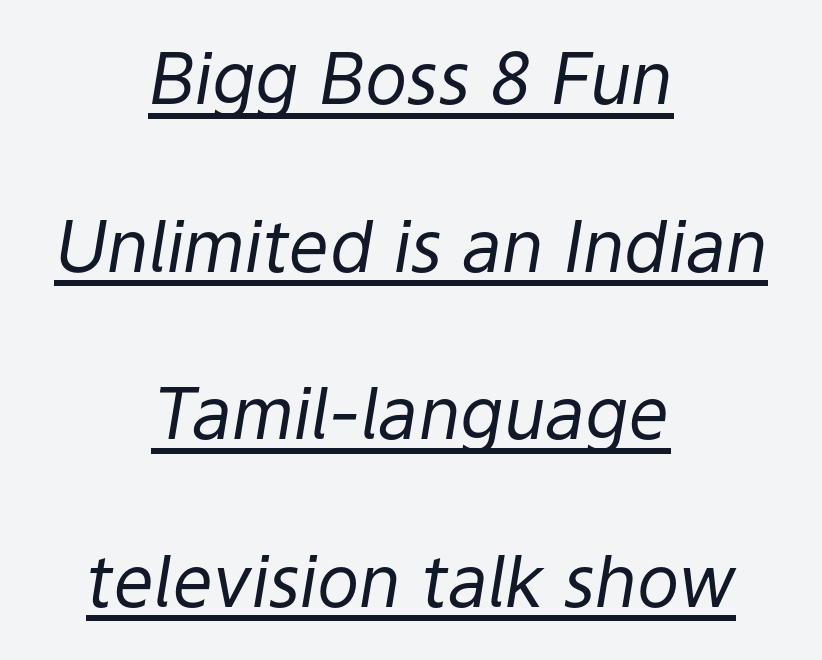
The image shows 71 px regular-weight type, italic (leaning right); set centered, loose line spacing (2.36x), normal letter spacing, underlined; low stroke contrast and a medium x-height.
